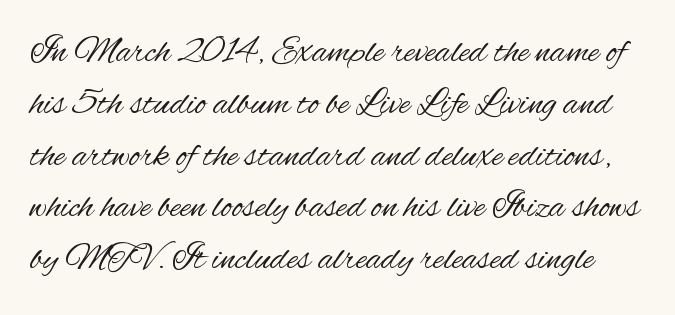
Q: Is the text bold? A: No.
Q: Is the text italic (slanted)? A: Yes.
Q: Is the typeface a serif or a sans-serif typeface? A: Sans-serif.
Q: Is the text underlined? A: No.
Q: Is the spacing between letters normal or unusually wide? A: Normal.
Q: Is the spacing between lines tight, normal or loose? A: Normal.
Q: Width (condensed, normal, or wide)? A: Condensed.
Q: Stroke contrast? A: Medium.
Q: x-height? A: Small.
Q: Monospaced? A: No.
